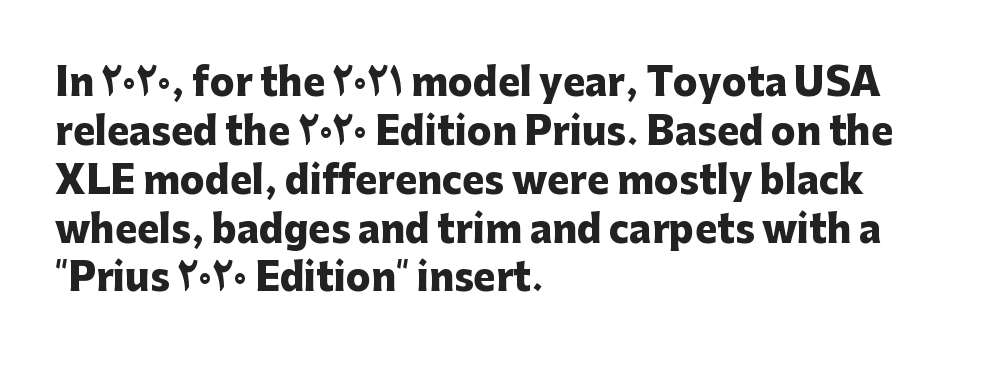
A clean baseline with only descenders dipping below it. The type is set solid horizontally, with unmodified tracking. The lines sit at an ordinary, default distance from one another. As a designer I'd log this as weight 700, bold. Each letter keeps its own natural width here, so spacing adapts to shape. The specimen reads as upright at a glance.
